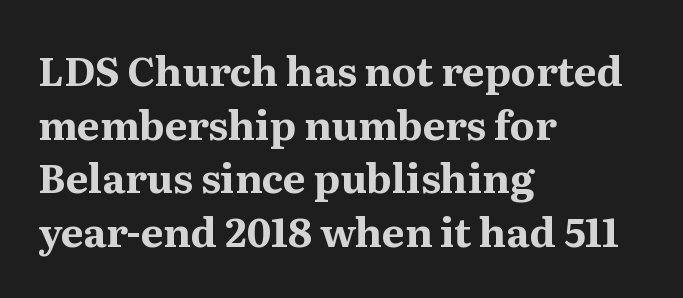
The image shows 40 px bold serif type, upright; set left-aligned, normal line spacing (1.34x), normal letter spacing, not underlined; medium stroke contrast and a medium x-height.
